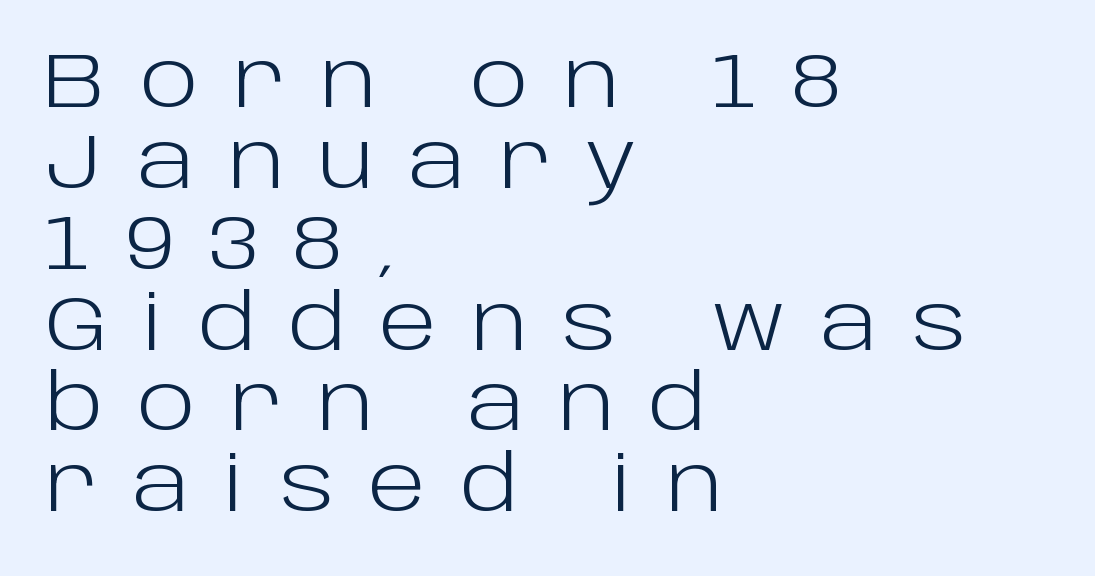
Check the space under the baseline: it is left empty. This rendering employs a face without finishing strokes, i.e., a sans-serif. Notice how the passage keeps a crisp vertical edge on the left only. Look at the tracking — it's clearly loosened, letters drifting apart. Baseline-to-baseline distance is barely more than the letter height.
